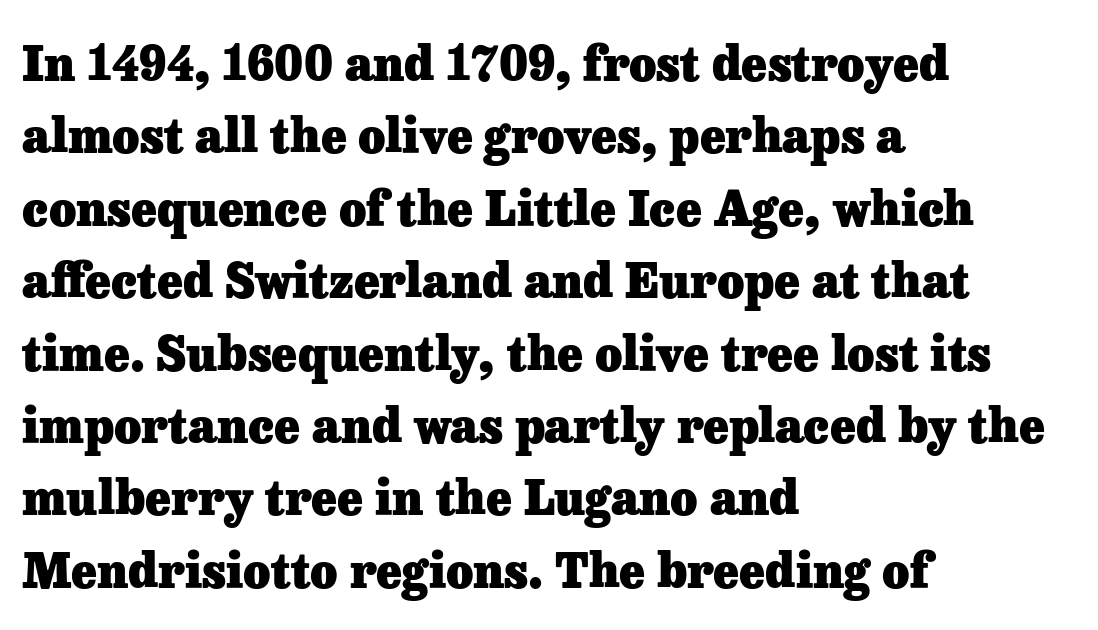
Q: Is the text bold? A: Yes.
Q: Is the text italic (slanted)? A: No, it is upright.
Q: Is the typeface a serif or a sans-serif typeface? A: Serif.
Q: Is the text underlined? A: No.
Q: How is the paragraph aligned? A: Left-aligned.
Q: Is the spacing between letters normal or unusually wide? A: Normal.
Q: Is the spacing between lines tight, normal or loose? A: Normal.
Q: Width (condensed, normal, or wide)? A: Normal.
Q: Stroke contrast? A: Low.
Q: x-height? A: Medium.
Q: Monospaced? A: No.
